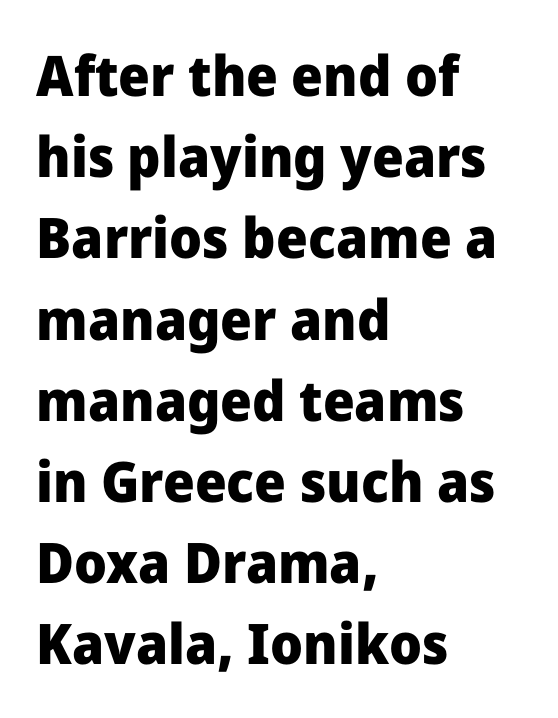
Q: Is the text bold? A: Yes.
Q: Is the text italic (slanted)? A: No, it is upright.
Q: Is the typeface a serif or a sans-serif typeface? A: Sans-serif.
Q: Is the text underlined? A: No.
Q: How is the paragraph aligned? A: Left-aligned.
Q: Is the spacing between letters normal or unusually wide? A: Normal.
Q: Is the spacing between lines tight, normal or loose? A: Normal.
Q: Width (condensed, normal, or wide)? A: Normal.
Q: Stroke contrast? A: Low.
Q: x-height? A: Medium.
Q: Monospaced? A: No.
